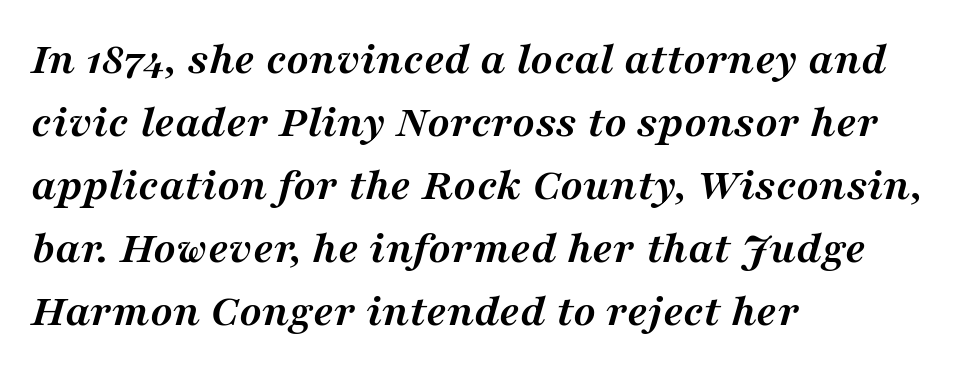
The image shows 47 px semibold serif type, italic (leaning right); set left-aligned, normal line spacing (1.34x), normal letter spacing, not underlined; medium stroke contrast and a medium x-height.
